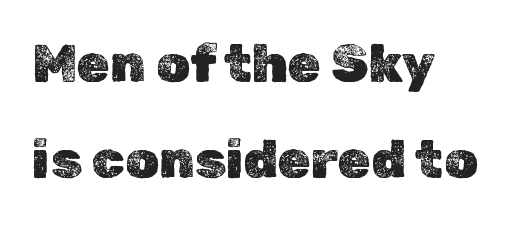
Q: Is the text italic (slanted)? A: No, it is upright.
Q: Is the text underlined? A: No.
Q: Is the spacing between letters normal or unusually wide? A: Normal.
Q: Width (condensed, normal, or wide)? A: Normal.
Q: x-height? A: Medium.
Q: Monospaced? A: No.
